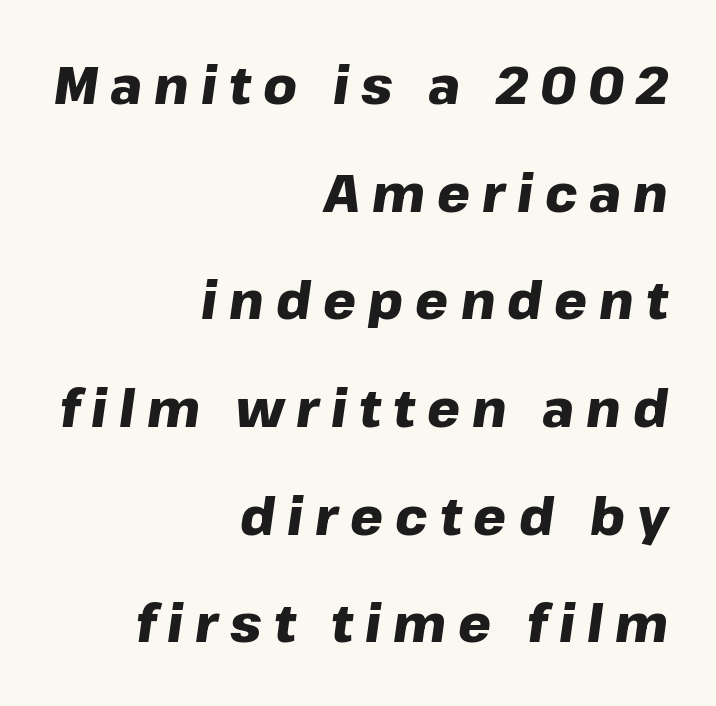
Q: Is the text bold? A: Yes.
Q: Is the text italic (slanted)? A: Yes, it leans right by about 8 degrees.
Q: Is the text underlined? A: No.
Q: How is the paragraph aligned? A: Right-aligned.
Q: Is the spacing between letters normal or unusually wide? A: Unusually wide.
Q: Is the spacing between lines tight, normal or loose? A: Loose.
Q: Width (condensed, normal, or wide)? A: Normal.
Q: Stroke contrast? A: Low.
Q: x-height? A: Medium.
Q: Monospaced? A: No.
